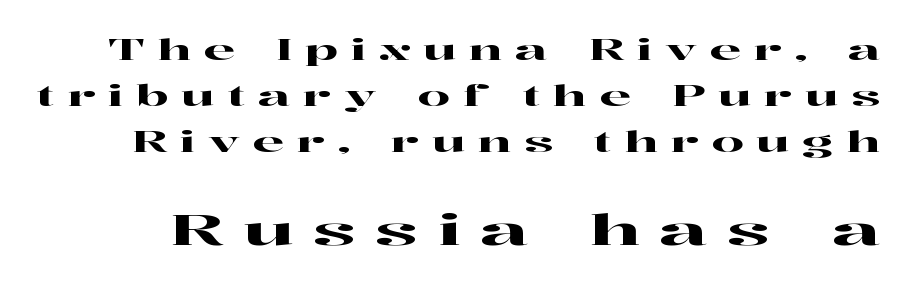
Q: Is the text italic (slanted)? A: No, it is upright.
Q: Is the typeface a serif or a sans-serif typeface? A: Serif.
Q: Is the text underlined? A: No.
Q: Is the spacing between letters normal or unusually wide? A: Unusually wide.
Q: Is the spacing between lines tight, normal or loose? A: Normal.
Q: Which block of text is set in a larger size, the first (top) or the second (bottom)? A: The second (bottom) one.
Q: Width (condensed, normal, or wide)? A: Wide.
Q: Stroke contrast? A: High.
Q: x-height? A: Medium.
Q: Monospaced? A: No.
